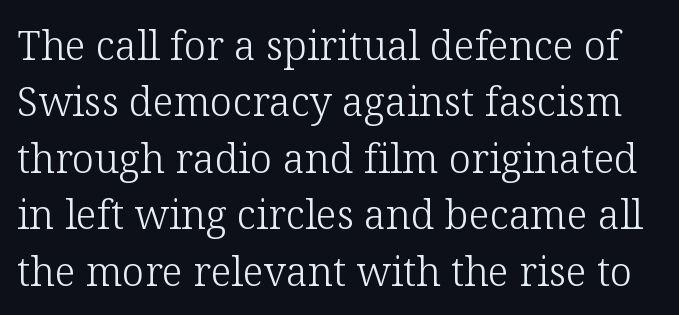
Caption: standard tracking, unaltered. This is the regular roman posture of the typeface. The weight tops out at a normal text grade. The space directly below the letters is spotless.
